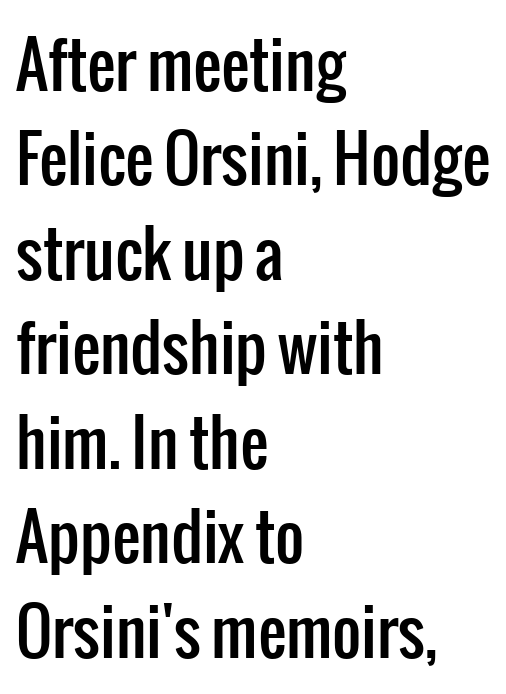
Q: Is the text italic (slanted)? A: No, it is upright.
Q: Is the typeface a serif or a sans-serif typeface? A: Sans-serif.
Q: Is the text underlined? A: No.
Q: How is the paragraph aligned? A: Left-aligned.
Q: Is the spacing between letters normal or unusually wide? A: Normal.
Q: Is the spacing between lines tight, normal or loose? A: Normal.
Q: Width (condensed, normal, or wide)? A: Condensed.
Q: Stroke contrast? A: Low.
Q: x-height? A: Medium.
Q: Monospaced? A: No.
